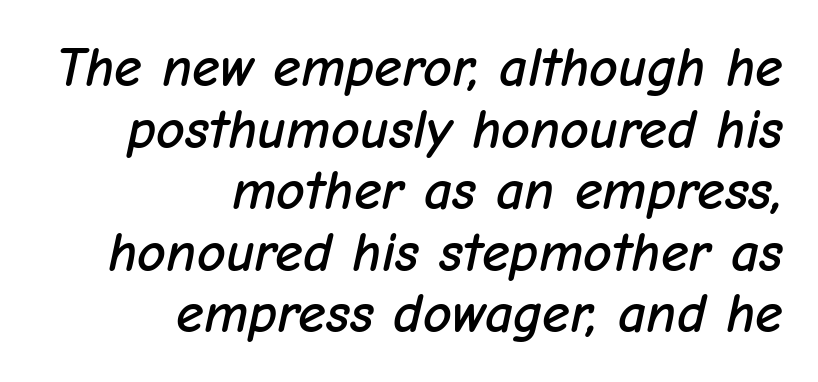
Q: Is the text italic (slanted)? A: Yes, it leans right by about 12 degrees.
Q: Is the text underlined? A: No.
Q: How is the paragraph aligned? A: Right-aligned.
Q: Is the spacing between letters normal or unusually wide? A: Normal.
Q: Is the spacing between lines tight, normal or loose? A: Tight.
Q: Width (condensed, normal, or wide)? A: Normal.
Q: Stroke contrast? A: Low.
Q: x-height? A: Medium.
Q: Monospaced? A: No.
